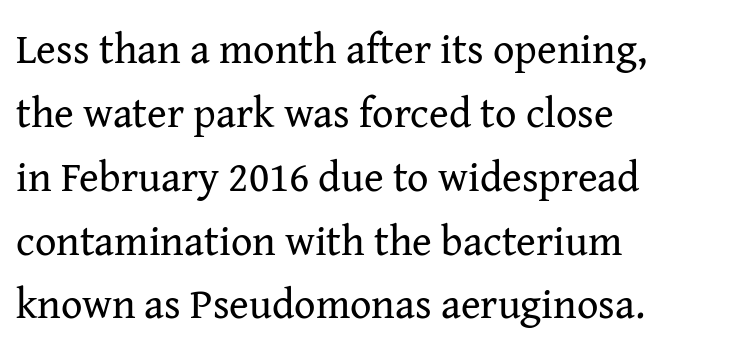
Q: Is the text bold? A: No.
Q: Is the text italic (slanted)? A: No, it is upright.
Q: Is the typeface a serif or a sans-serif typeface? A: Serif.
Q: Is the text underlined? A: No.
Q: How is the paragraph aligned? A: Left-aligned.
Q: Is the spacing between letters normal or unusually wide? A: Normal.
Q: Is the spacing between lines tight, normal or loose? A: Normal.
Q: Width (condensed, normal, or wide)? A: Normal.
Q: Stroke contrast? A: Medium.
Q: x-height? A: Medium.
Q: Monospaced? A: No.
